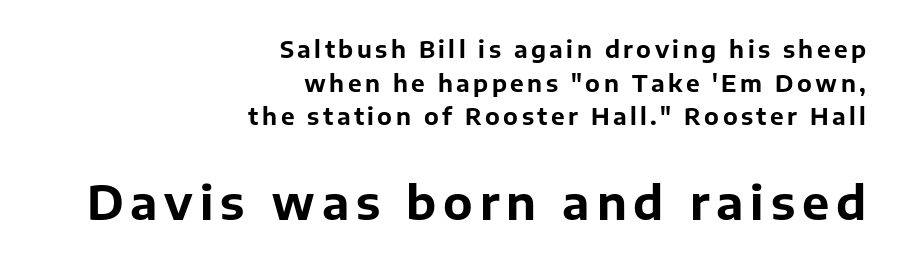
This is the regular roman posture of the typeface. The type family on display is of the sans-serif kind. Here the designer chose a conventional face with non-uniform glyph widths. Here the second block reads like a headline and the first like body copy. Is the type bold? Yes — the strokes are clearly thick and heavy. The typesetter chose a ragged-left arrangement here.
